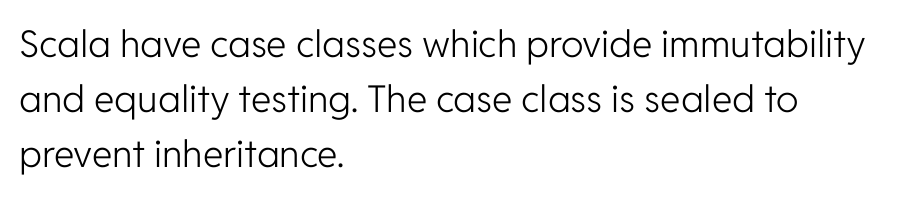
{"serif": "no", "italic": "no", "bold": "no", "weight": "light", "width": "normal", "stroke_contrast": "low", "x_height": "medium", "monospaced": "no", "underline": "no", "align": "left", "line_spacing": "normal", "line_spacing_ratio": 1.49, "letter_spacing": "normal", "letter_spacing_em": 0.0, "glyph_px": 37}
